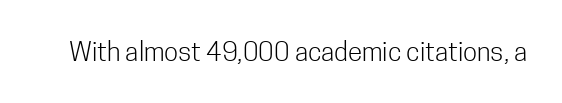
A roman cut, with each character standing at attention. Decoration check: the copy has no underline. The gaps between neighbouring characters are ordinary and unremarkable. Bold? No — there's no thickening of the strokes.
